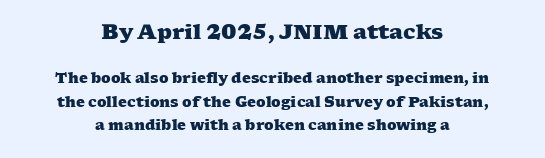
The image shows 20 px bold type; set centered, normal line spacing (1.67x), normal letter spacing, not underlined; the first (top) block is 1.43x larger.
